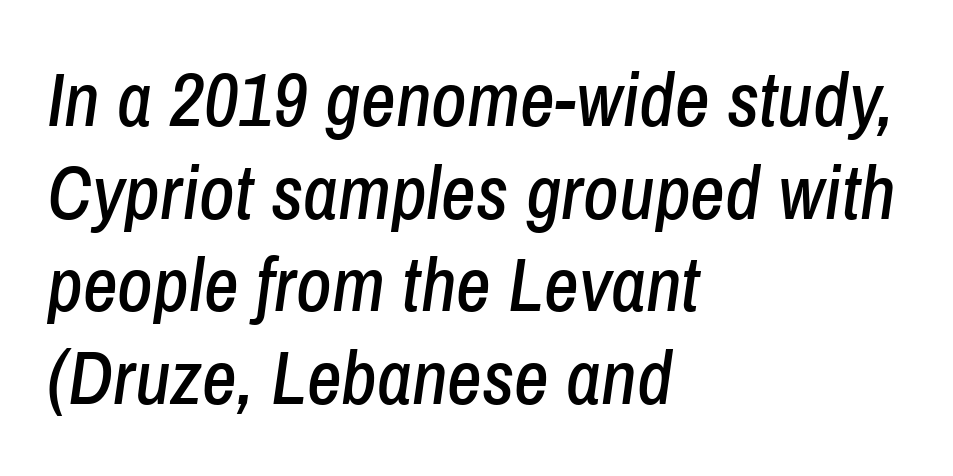
The image shows 76 px condensed type, italic (leaning right); set left-aligned, line spacing 1.22x, normal letter spacing, not underlined; low stroke contrast and a medium x-height.
